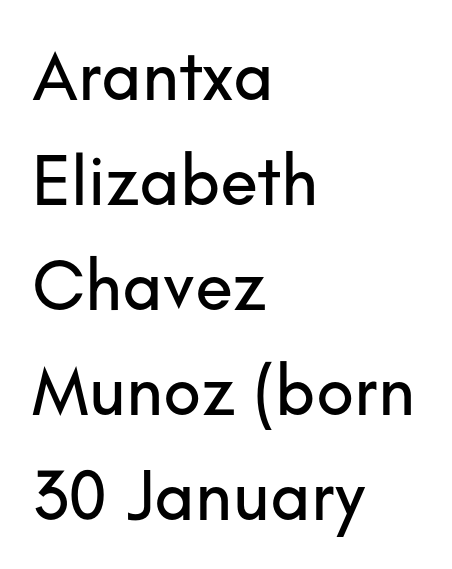
This rendering leaves character spacing at its baseline value. The lines sit at an ordinary, default distance from one another. The compositor pushed each line to the left boundary. The passage shown is typed in a proportional face where columns would drift.
